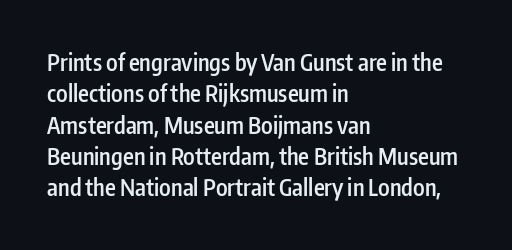
{"italic": "no", "bold": "semi", "underline": "no", "align": "left", "line_spacing": "normal", "line_spacing_ratio": 1.36, "letter_spacing": "normal", "letter_spacing_em": 0.0, "glyph_px": 23}
